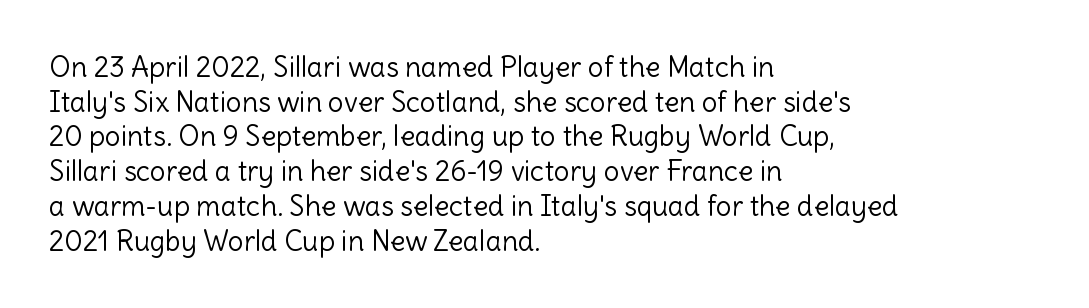
The image shows 28 px light sans-serif type, upright; set left-aligned, line spacing 1.24x, normal letter spacing, not underlined; a medium x-height.
